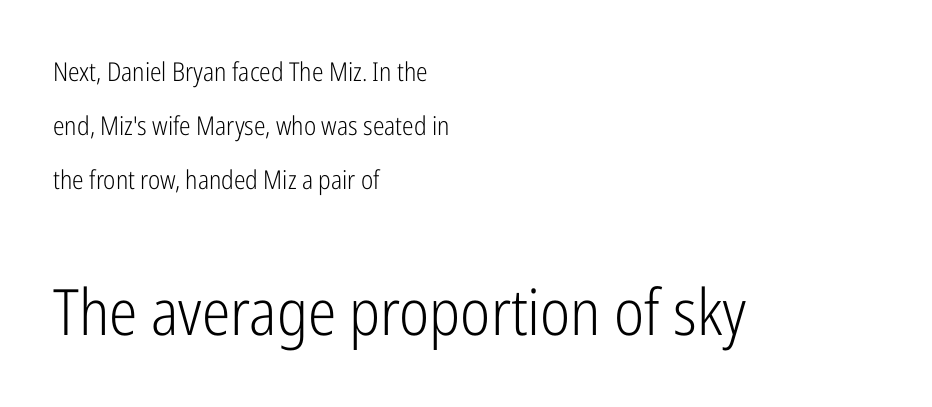
The image shows 64 px light, condensed sans-serif type, upright; set left-aligned, loose line spacing (2.07x), normal letter spacing, not underlined; the second (bottom) block is 2.46x larger; low stroke contrast and a medium x-height.
